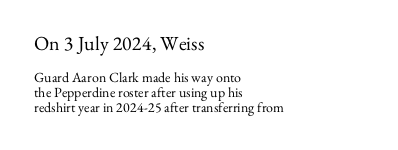
{"italic": "no", "bold": "no", "underline": "no", "align": "left", "line_spacing": "tight", "line_spacing_ratio": 1.06, "letter_spacing": "normal", "letter_spacing_em": 0.0, "larger_block": "first", "size_ratio": 1.43, "glyph_px": 20}
